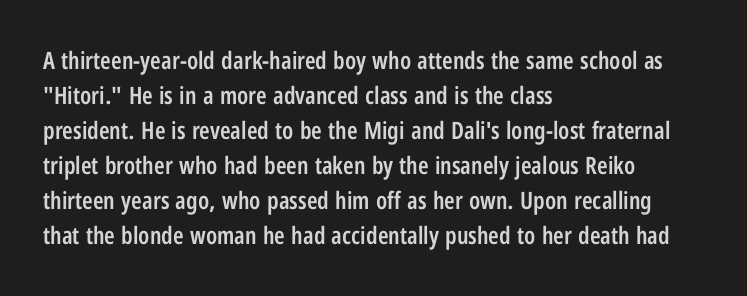
{"italic": "no", "bold": "semi", "underline": "no", "align": "left", "line_spacing": "normal", "line_spacing_ratio": 1.46, "letter_spacing": "normal", "letter_spacing_em": 0.0, "glyph_px": 24}
